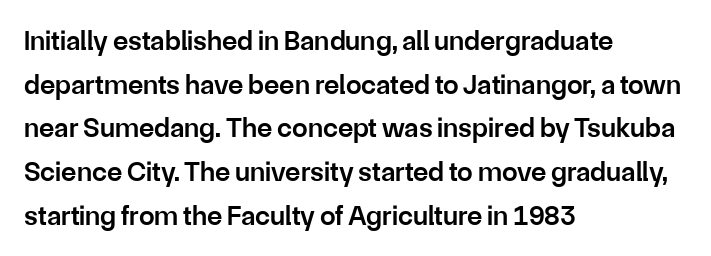
The space directly below the letters is spotless. Each new line begins a customary step beneath the previous one. On the weight axis this lands at semibold, roughly 600. You could not count columns in this text — the font is proportionally spaced.
